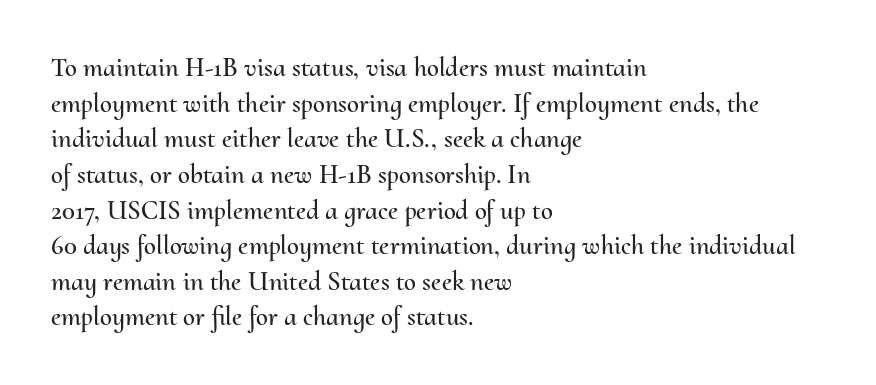
Line spacing here is normal. In terms of posture, this sample is upright. A bare baseline throughout the passage. Does the copy run flush right? No — it runs flush left. You could call the tracking neutral — neither tight nor loose.
